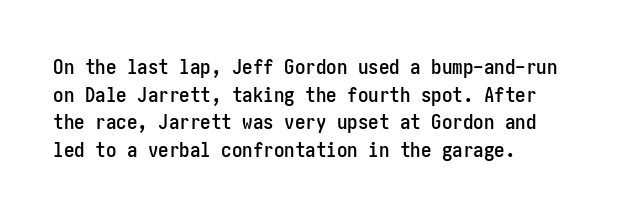
Leading: standard. The face used here is rendered with its standard letterfit. The letters stand upright; this is a roman face. Honestly, there is no underline to notice here at all.
